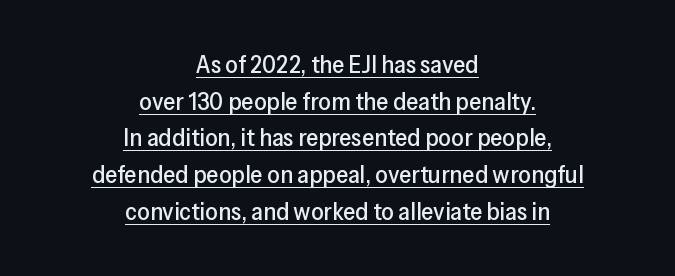
Designer's note — italics off, roman on. Is there an underline? Yes — a line sits under the letters. Visually the block forms a symmetrical silhouette, jagged on both flanks. The line-height multiplier appears to be the usual default. What stands out about the letter spacing? Nothing — it is the standard amount.
